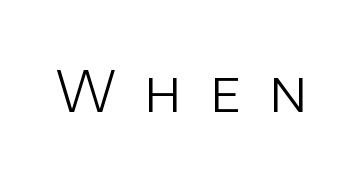
Does extra space separate the letters? Yes, quite a lot of it. You could not count columns in this text — the font is proportionally spaced. The space directly below the letters is spotless. Stems and bowls with no extra thickness — not bold. The lettering holds an erect, upright posture throughout.
